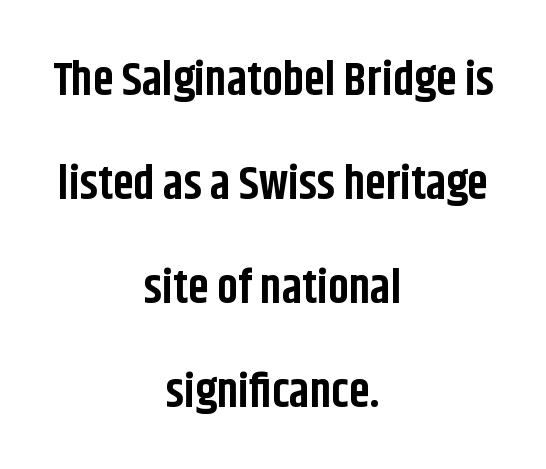
The image shows 47 px bold, condensed sans-serif type, upright; set centered, loose line spacing (2.21x), normal letter spacing, not underlined; low stroke contrast and a large x-height.
